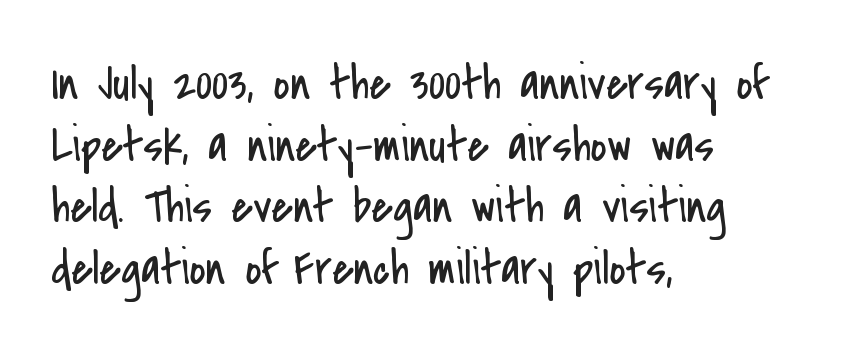
Q: Is the text bold? A: No.
Q: Is the text italic (slanted)? A: No, it is upright.
Q: Is the typeface a serif or a sans-serif typeface? A: Sans-serif.
Q: Is the text underlined? A: No.
Q: How is the paragraph aligned? A: Left-aligned.
Q: Is the spacing between letters normal or unusually wide? A: Normal.
Q: Is the spacing between lines tight, normal or loose? A: Normal.
Q: Width (condensed, normal, or wide)? A: Condensed.
Q: Stroke contrast? A: Low.
Q: x-height? A: Small.
Q: Monospaced? A: No.
